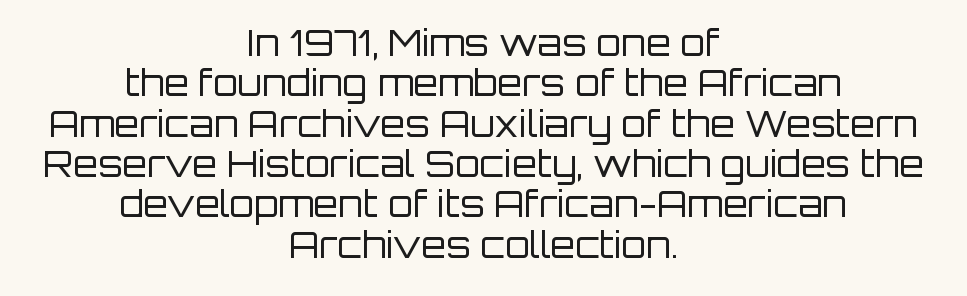
Q: Is the text bold? A: No.
Q: Is the text italic (slanted)? A: No, it is upright.
Q: Is the typeface a serif or a sans-serif typeface? A: Sans-serif.
Q: Is the text underlined? A: No.
Q: How is the paragraph aligned? A: Centered.
Q: Is the spacing between letters normal or unusually wide? A: Normal.
Q: Is the spacing between lines tight, normal or loose? A: Tight.
Q: Width (condensed, normal, or wide)? A: Normal.
Q: Stroke contrast? A: Low.
Q: x-height? A: Large.
Q: Monospaced? A: No.
